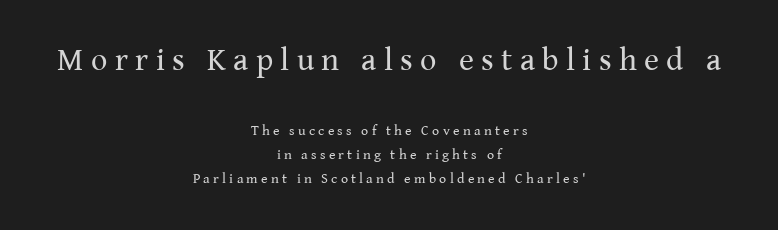
{"serif": "yes", "italic": "no", "bold": "no", "weight": "regular", "width": "normal", "stroke_contrast": "medium", "x_height": "medium", "monospaced": "no", "underline": "no", "align": "center", "line_spacing_ratio": 1.71, "letter_spacing": "wide", "letter_spacing_em": 0.23, "larger_block": "first", "size_ratio": 2.29, "glyph_px": 32}
